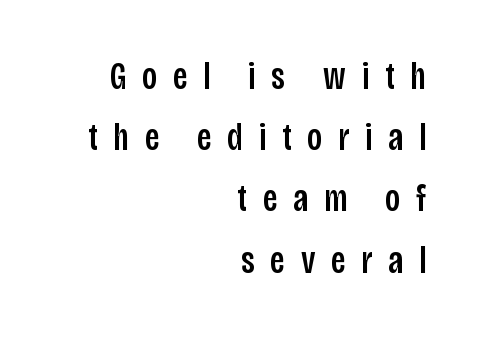
{"serif": "no", "italic": "no", "width": "condensed", "stroke_contrast": "low", "x_height": "large", "monospaced": "no", "underline": "no", "align": "right", "line_spacing": "normal", "line_spacing_ratio": 1.61, "letter_spacing": "wide", "letter_spacing_em": 0.41, "glyph_px": 38}
